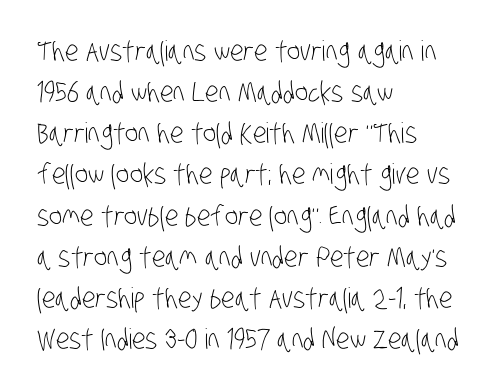
The image shows 28 px light, condensed sans-serif type; set left-aligned, normal line spacing (1.47x), normal letter spacing, not underlined; low stroke contrast and a large x-height.
